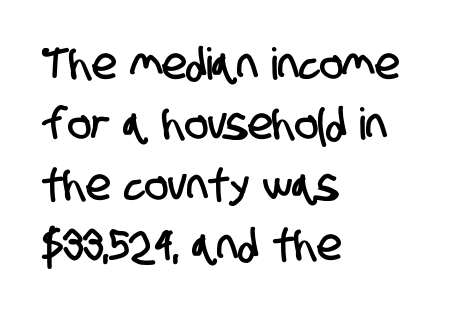
{"serif": "no", "width": "condensed", "stroke_contrast": "low", "x_height": "large", "monospaced": "no", "underline": "no", "align": "left", "line_spacing": "normal", "line_spacing_ratio": 1.37, "letter_spacing": "normal", "letter_spacing_em": 0.0, "glyph_px": 44}
